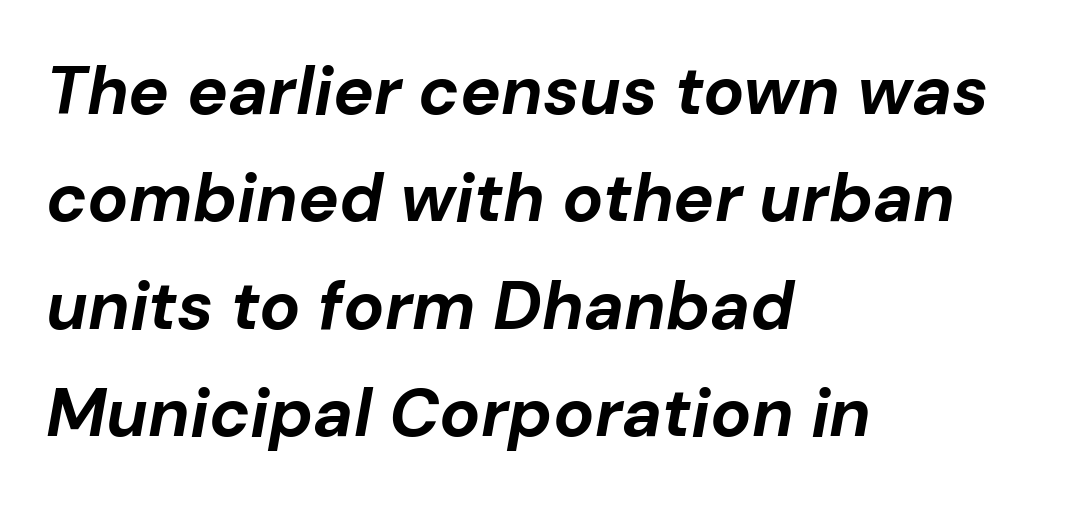
The image shows 68 px bold type, italic (leaning right); set left-aligned, normal line spacing (1.58x), normal letter spacing, not underlined; low stroke contrast and a medium x-height.
